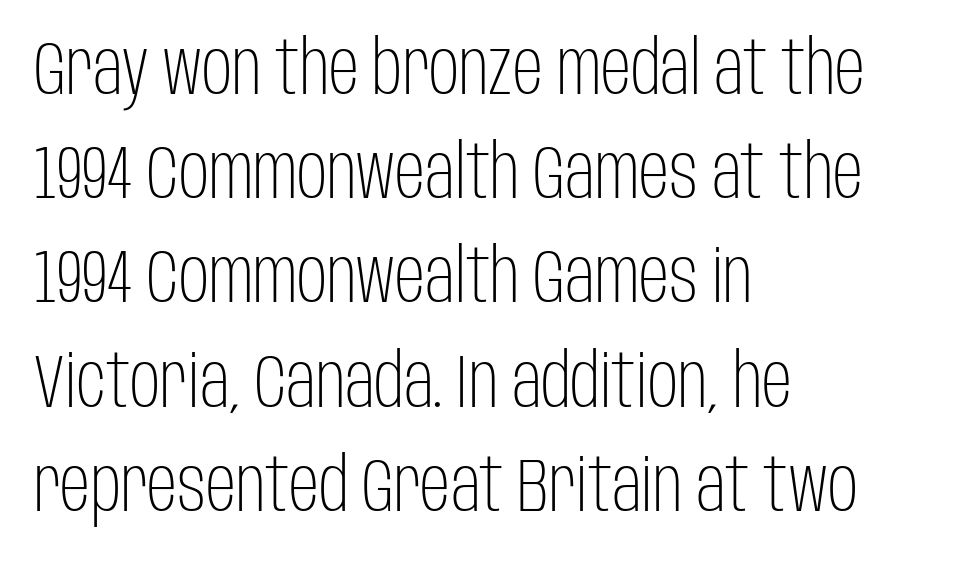
Is the block centered? No — it sits flush against the left margin. No extra ink here — the face is not bold. How are the letters spaced? Ordinarily, with no added tracking. Check where the strokes stop: nothing finishes them off — pure sans. The line-height multiplier appears to be the usual default. Descenders are the only things crossing below the line.
